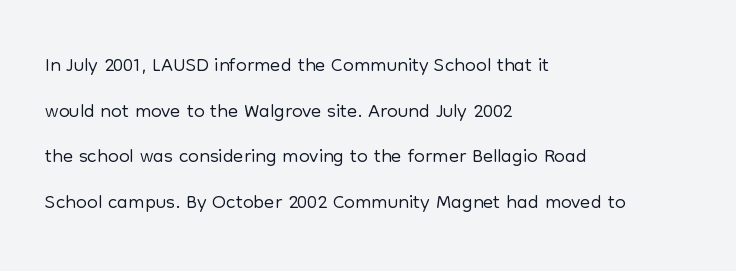
{"serif": "no", "italic": "no", "bold": "no", "weight": "light", "width": "normal", "stroke_contrast": "low", "x_height": "medium", "monospaced": "no", "underline": "no", "align": "left", "line_spacing": "normal", "line_spacing_ratio": 1.52, "letter_spacing": "normal", "letter_spacing_em": 0.0, "glyph_px": 30}
